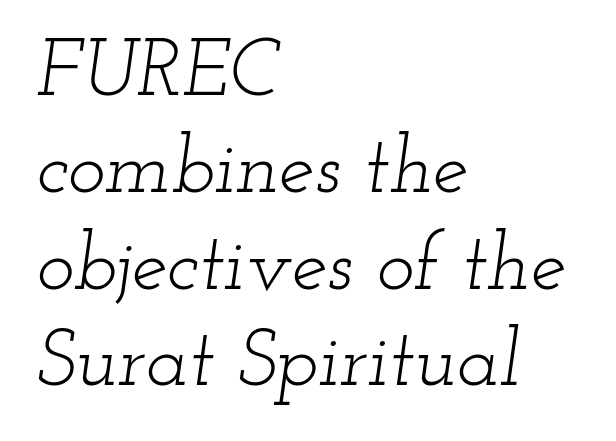
{"serif": "yes", "italic": "yes", "lean": "right", "slant_degrees": 12, "bold": "no", "weight": "light", "width": "wide", "stroke_contrast": "low", "x_height": "small", "monospaced": "no", "underline": "no", "align": "left", "line_spacing_ratio": 1.21, "letter_spacing": "normal", "letter_spacing_em": 0.0, "glyph_px": 80}
